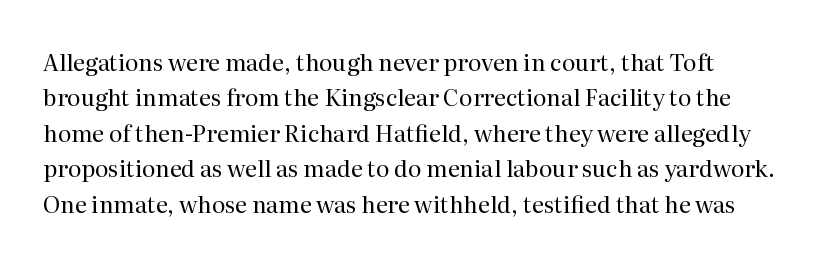
Q: Is the text bold? A: No.
Q: Is the text italic (slanted)? A: No, it is upright.
Q: Is the text underlined? A: No.
Q: Is the spacing between letters normal or unusually wide? A: Normal.
Q: Is the spacing between lines tight, normal or loose? A: Normal.
